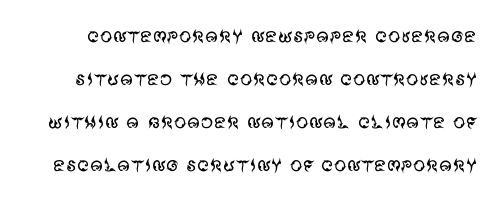
Q: Is the text bold? A: No.
Q: Is the text italic (slanted)? A: No, it is upright.
Q: Is the text underlined? A: No.
Q: Is the spacing between letters normal or unusually wide? A: Normal.
